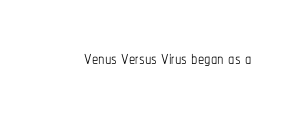
{"italic": "no", "bold": "no", "underline": "no", "letter_spacing": "normal", "letter_spacing_em": 0.0, "glyph_px": 25}
